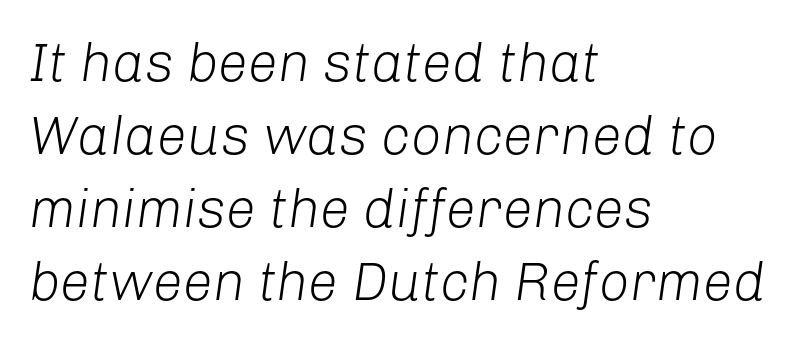
The image shows 54 px light type, italic (leaning right); set left-aligned, normal line spacing (1.35x), normal letter spacing, not underlined; low stroke contrast and a medium x-height.
